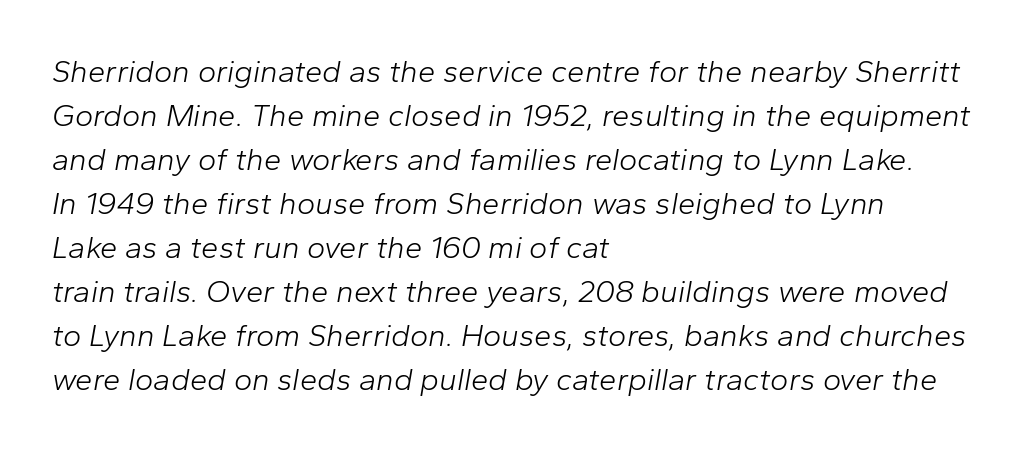
The letters look calm and open, with moderate or lighter stems. Letter spacing: default. Is the type slanted? Yes — the strokes lean at a clear angle. This block has exactly the height ordinary leading produces.
